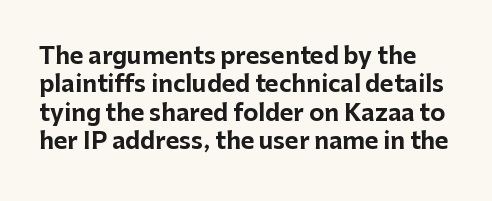
In terms of posture, this sample is upright. Look at the stroke-to-counter ratio: heavy, a bold. Look at the tracking — it's just the regular setting, nothing added. No word sits above an underline.
